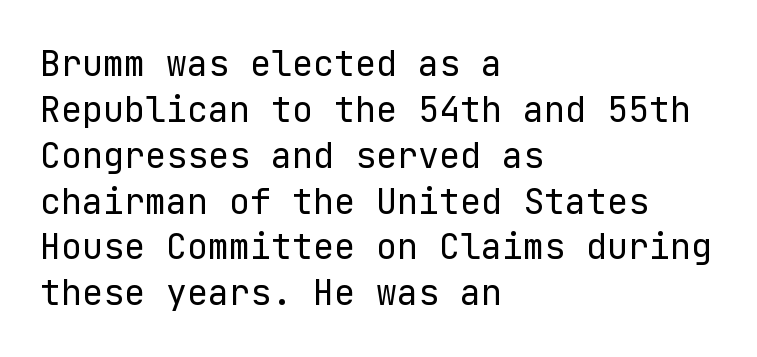
The image shows 35 px regular-weight sans-serif type, upright; set left-aligned, normal line spacing (1.31x), normal letter spacing, not underlined; low stroke contrast and a medium x-height.
